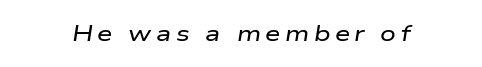
Q: Is the text italic (slanted)? A: Yes, it leans right by about 9 degrees.
Q: Is the text underlined? A: No.
Q: Is the spacing between letters normal or unusually wide? A: Unusually wide.
